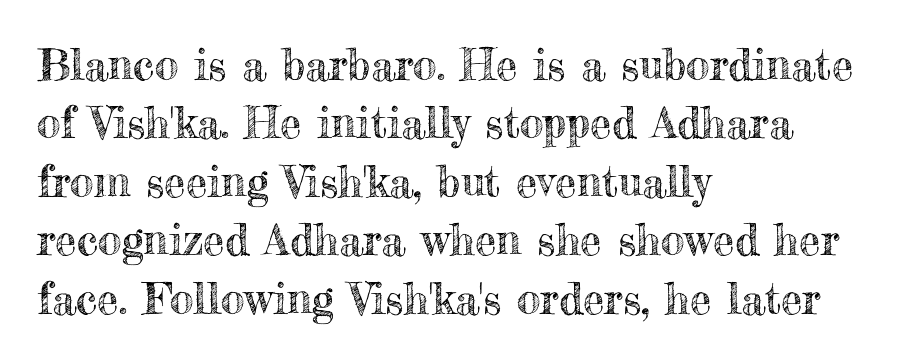
The image shows 43 px text type, upright; set left-aligned, normal line spacing (1.36x), normal letter spacing, not underlined; a small x-height.
